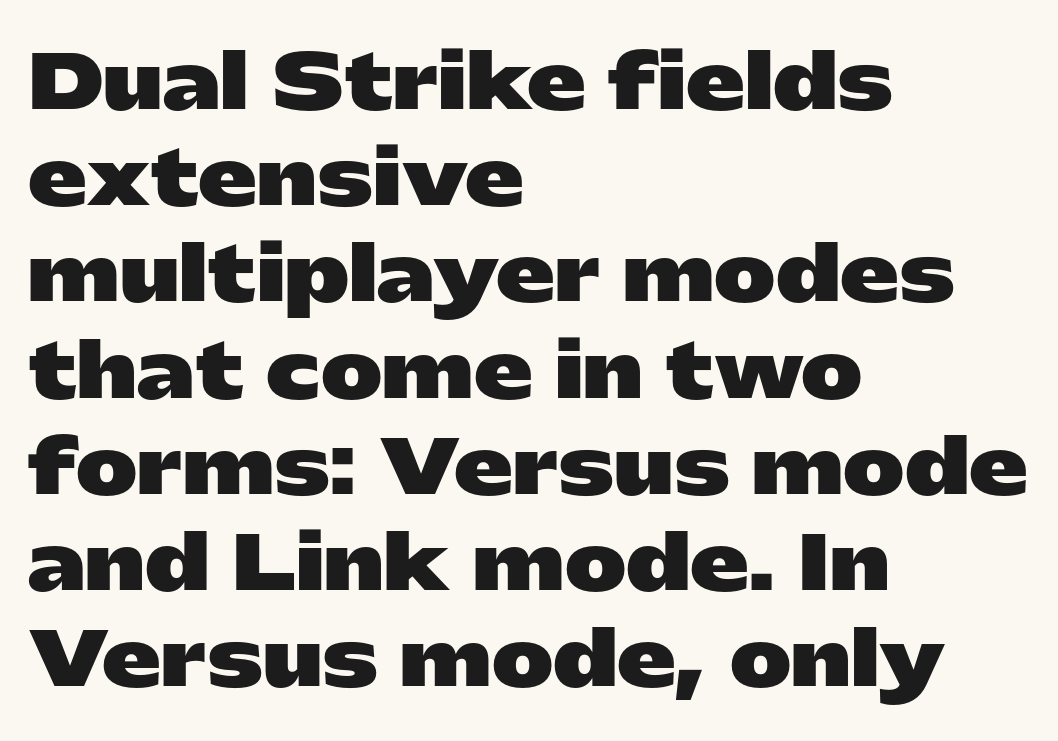
The image shows 74 px heavy, wide sans-serif type, upright; set left-aligned, normal line spacing (1.3x), normal letter spacing, not underlined; low stroke contrast and a medium x-height.
